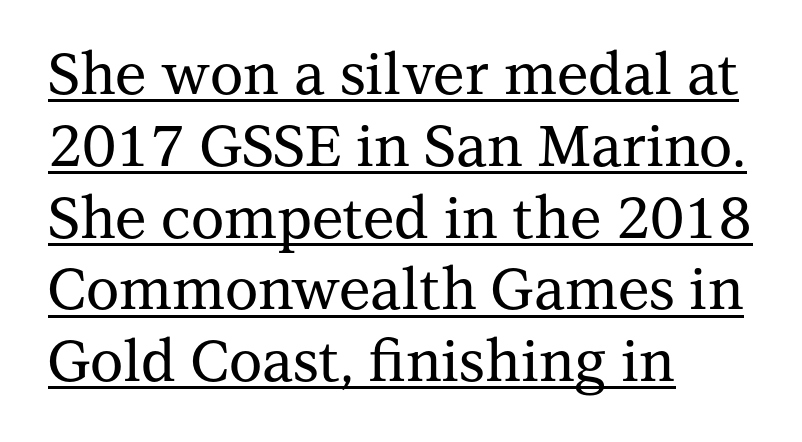
The image shows 57 px serif type, upright; set left-aligned, normal line spacing (1.26x), normal letter spacing, underlined; medium stroke contrast and a medium x-height.
